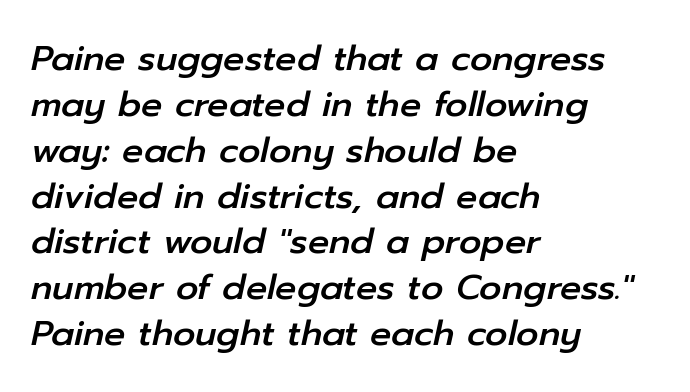
Q: Is the text italic (slanted)? A: Yes, it leans right by about 12 degrees.
Q: Is the text underlined? A: No.
Q: How is the paragraph aligned? A: Left-aligned.
Q: Is the spacing between letters normal or unusually wide? A: Normal.
Q: Is the spacing between lines tight, normal or loose? A: Normal.
Q: Width (condensed, normal, or wide)? A: Normal.
Q: Stroke contrast? A: Low.
Q: x-height? A: Medium.
Q: Monospaced? A: No.
